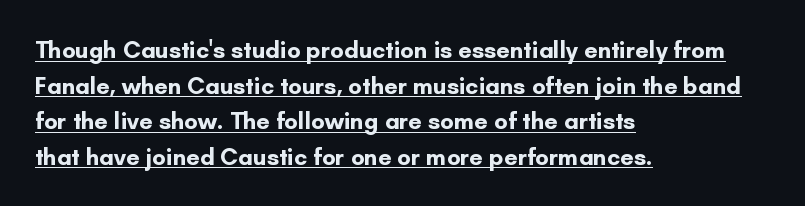
Beneath each row of characters lies a ruled line. A typesetter would call this leading conventional body-copy spacing. Look at the tracking — it's just the regular setting, nothing added. The paragraph has a hard left edge and a soft right edge.
